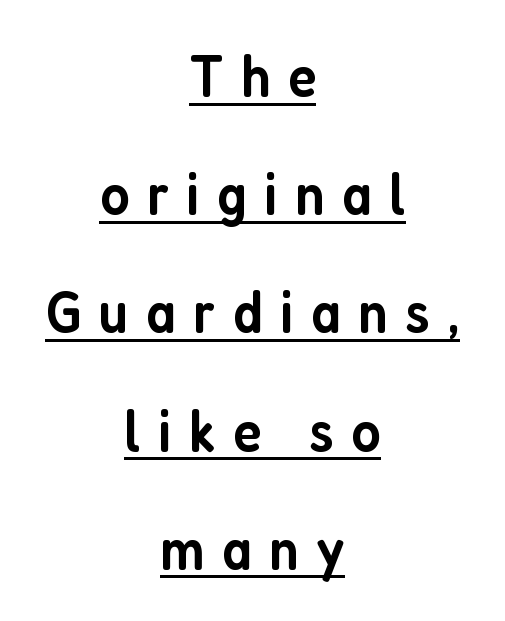
Q: Is the text bold? A: Semi-bold.
Q: Is the text italic (slanted)? A: No, it is upright.
Q: Is the typeface a serif or a sans-serif typeface? A: Sans-serif.
Q: Is the text underlined? A: Yes.
Q: How is the paragraph aligned? A: Centered.
Q: Is the spacing between letters normal or unusually wide? A: Unusually wide.
Q: Is the spacing between lines tight, normal or loose? A: Loose.
Q: Width (condensed, normal, or wide)? A: Condensed.
Q: Stroke contrast? A: Low.
Q: x-height? A: Medium.
Q: Monospaced? A: No.
